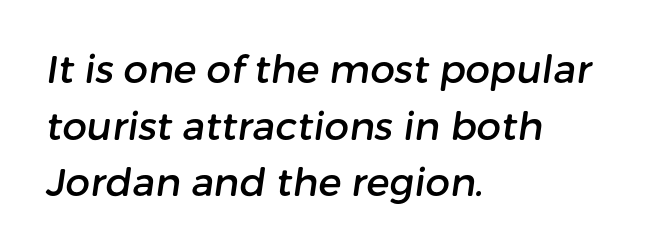
Honestly, the letter spacing is just normal — you wouldn't notice it. Evenly set lines give the paragraph a standard silhouette. The letters advance in unequal steps, a hallmark of proportional type. Left-aligned paragraph, ragged on the right. Regarding serifs, this sample does without them.
